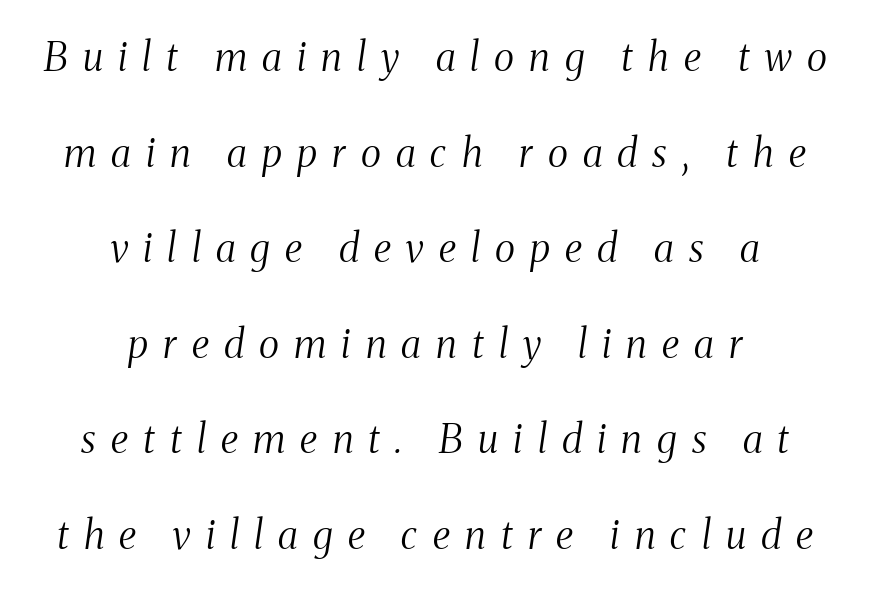
These lines are rendered in a variable-pitch font. Unlike a clean sans, this face finishes its strokes with serifs. Tracking value appears strongly positive — letters spread wide. Descenders hang freely into open space. Stroke thickness stays within the range of a standard reading face or lighter. Vertical spacing — loose.
